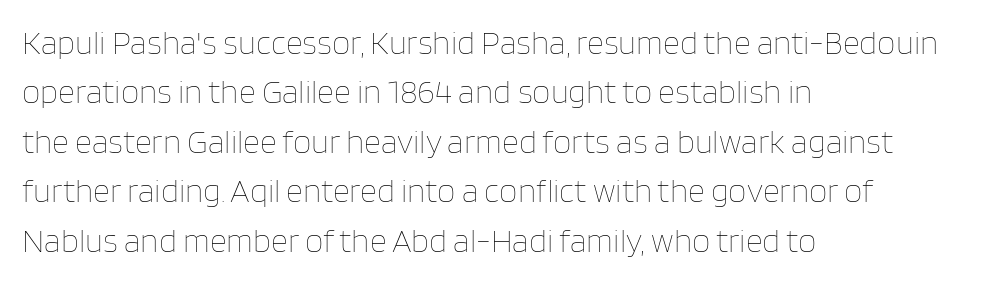
The image shows 33 px thin type, upright; set left-aligned, normal line spacing (1.5x), normal letter spacing, not underlined; low stroke contrast and a large x-height.
